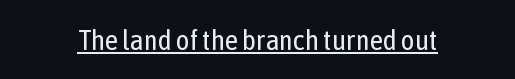
{"serif": "no", "italic": "no", "bold": "no", "weight": "regular", "width": "condensed", "stroke_contrast": "low", "x_height": "medium", "monospaced": "no", "underline": "yes", "letter_spacing": "normal", "letter_spacing_em": 0.0, "glyph_px": 29}
